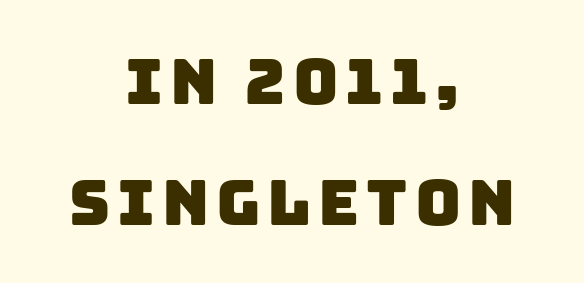
The image shows 63 px sans-serif type; set centered, loose line spacing (1.92x), not underlined; low stroke contrast and a large x-height.
